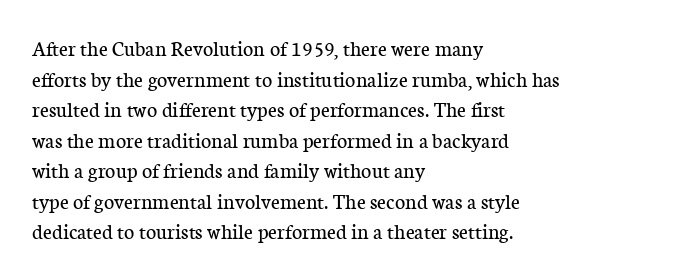
Here the glyphs are tracked normally, forming tight word shapes. This sample keeps an unexceptional amount of space between lines. Every character sits straight up, as roman type does. Each stroke keeps to a modest, everyday thickness or less. This rendering uses left alignment, leaving the right contour irregular. Descenders are the only things crossing below the line.
